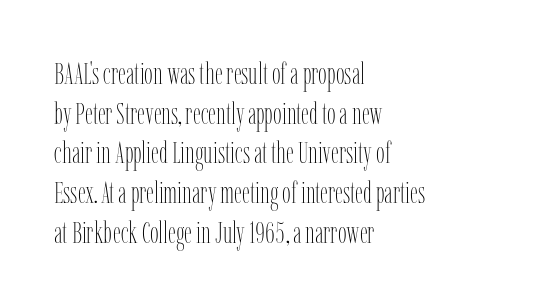
The image shows 31 px thin, condensed type, upright; set left-aligned, normal line spacing (1.28x), normal letter spacing, not underlined; low stroke contrast and a medium x-height.
